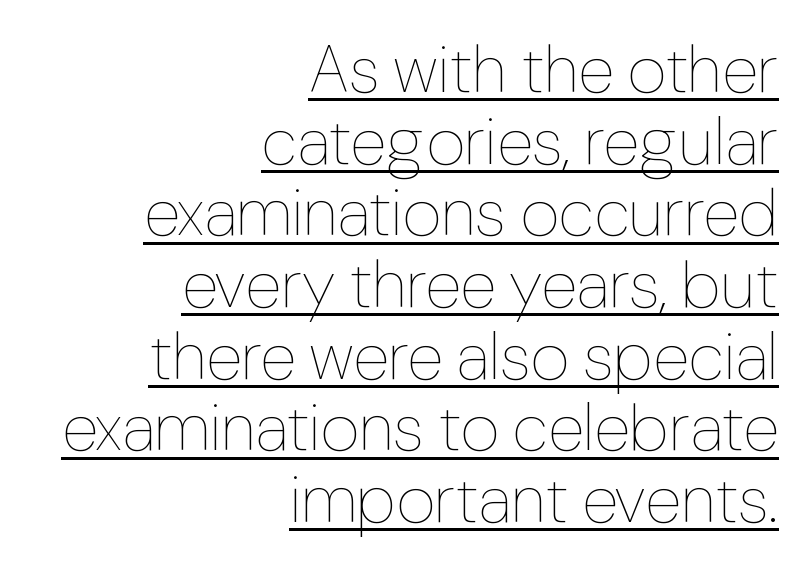
Q: Is the text bold? A: No.
Q: Is the text italic (slanted)? A: No, it is upright.
Q: Is the text underlined? A: Yes.
Q: How is the paragraph aligned? A: Right-aligned.
Q: Is the spacing between letters normal or unusually wide? A: Normal.
Q: Is the spacing between lines tight, normal or loose? A: Tight.
Q: Width (condensed, normal, or wide)? A: Normal.
Q: Stroke contrast? A: Low.
Q: x-height? A: Medium.
Q: Monospaced? A: No.
